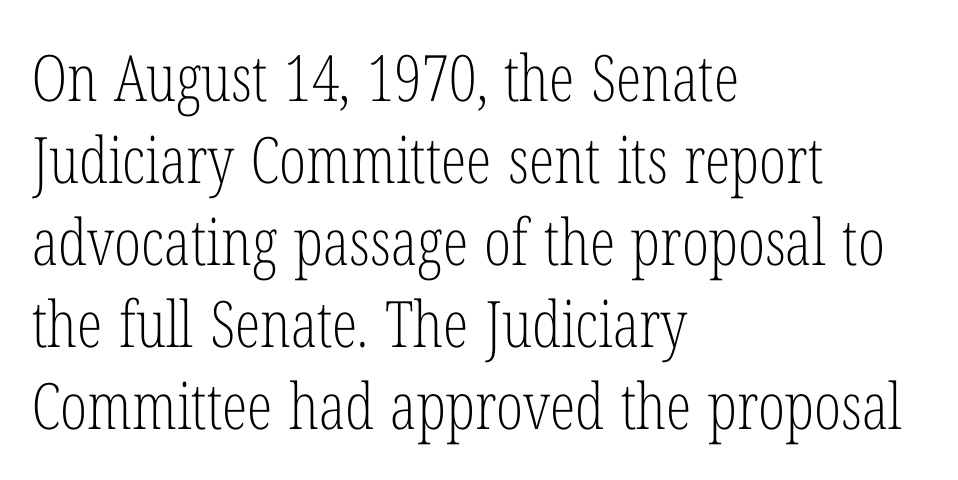
In terms of posture, this sample is upright. Decoration check: the copy has no underline. How would I describe the line gaps? Plain and ordinary. Does the copy run flush right? No — it runs flush left.
